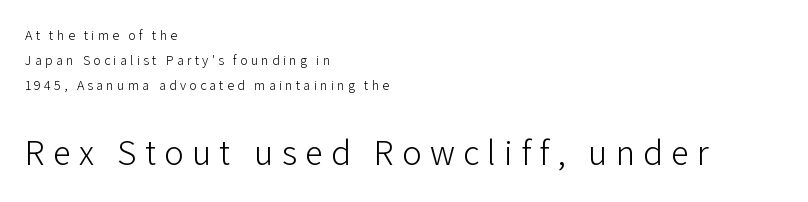
{"serif": "no", "italic": "no", "bold": "no", "weight": "light", "width": "normal", "stroke_contrast": "low", "x_height": "medium", "monospaced": "no", "underline": "no", "align": "left", "line_spacing_ratio": 1.77, "letter_spacing": "wide", "letter_spacing_em": 0.23, "larger_block": "second", "size_ratio": 2.57, "glyph_px": 36}
